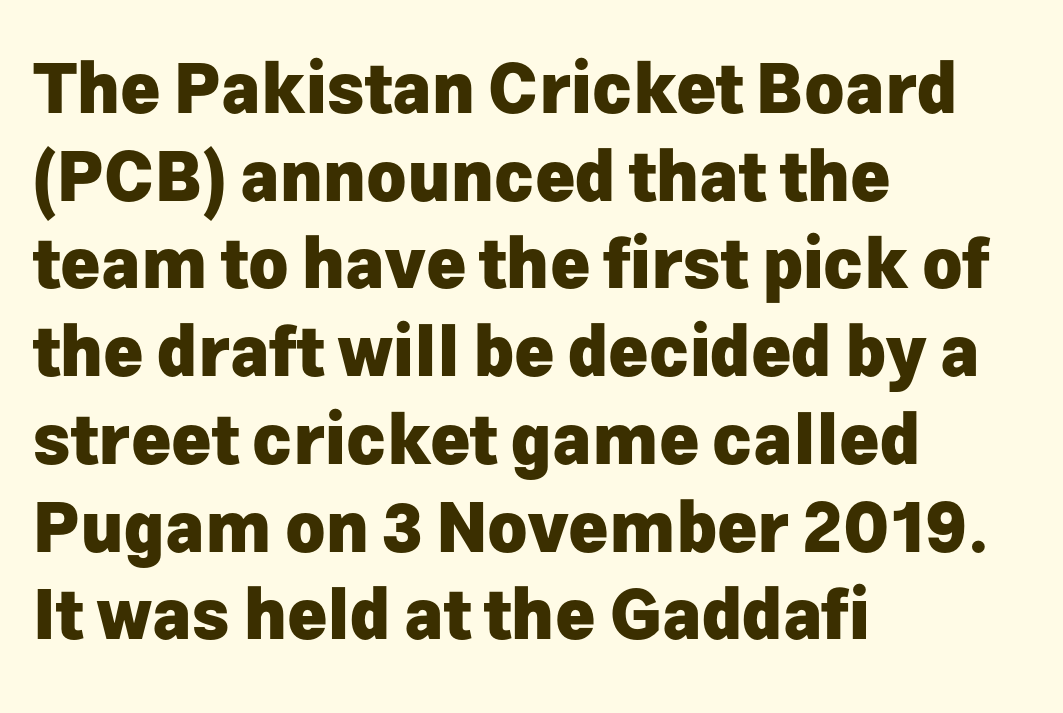
The image shows 68 px heavy sans-serif type, upright; set left-aligned, normal line spacing (1.29x), normal letter spacing, not underlined; low stroke contrast and a medium x-height.
